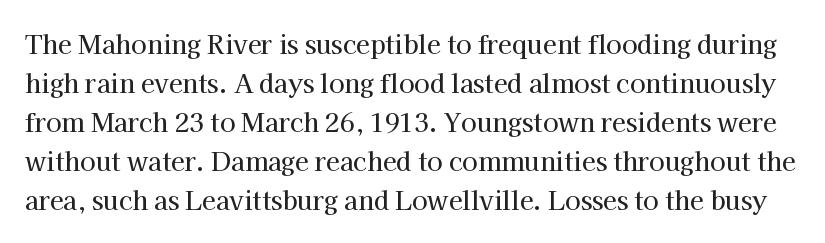
Q: Is the text italic (slanted)? A: No, it is upright.
Q: Is the text underlined? A: No.
Q: Is the spacing between letters normal or unusually wide? A: Normal.
Q: Is the spacing between lines tight, normal or loose? A: Normal.
